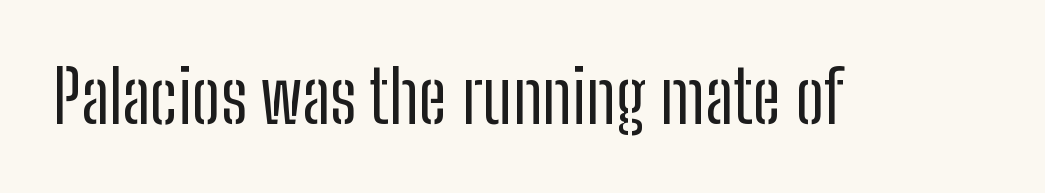
Clear beneath every line of the passage. Observe the ordinary spacing: letters are neighbours, not strangers. The font family rendered here belongs to the sans-serif group. Unbolded letterforms with no extra heft.
